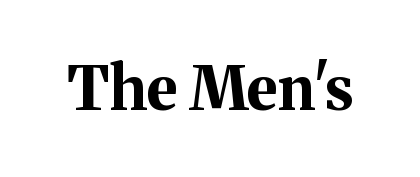
{"serif": "yes", "italic": "no", "bold": "yes", "weight": "bold", "width": "normal", "stroke_contrast": "medium", "x_height": "medium", "monospaced": "no", "underline": "no", "letter_spacing": "normal", "letter_spacing_em": 0.0, "glyph_px": 60}
